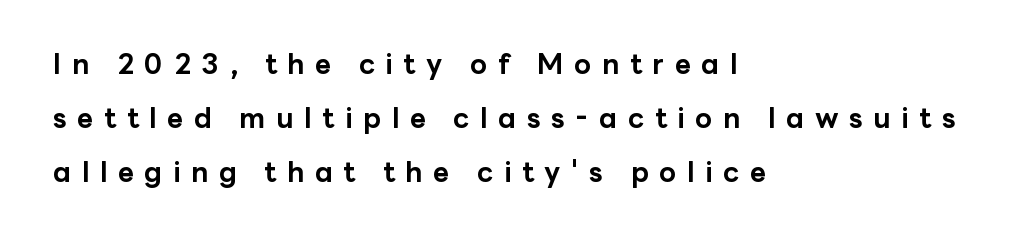
Glance below the letters and you will spot only blank space. The rendering shows plain stroke endings on the letterforms — a sans-serif design. Does the weight exceed regular? Yes, all the way to bold. All the whitespace from short lines collects on the right. A typesetter would mark this as roman, not italic. How are the letters spaced? Widely, with obvious added tracking.
